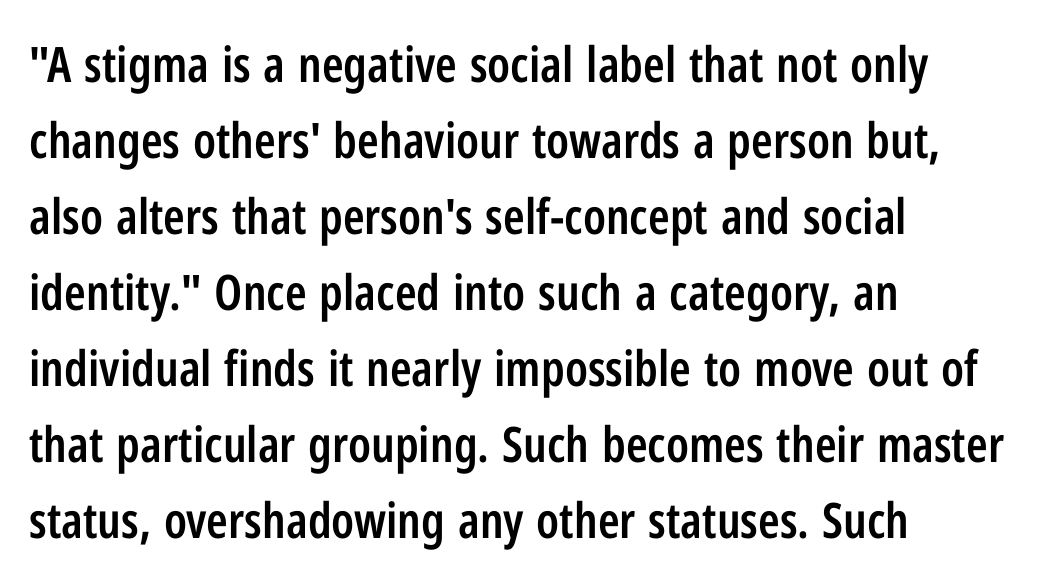
The image shows 49 px semibold, condensed sans-serif type, upright; set left-aligned, normal line spacing (1.55x), normal letter spacing, not underlined; low stroke contrast and a medium x-height.
